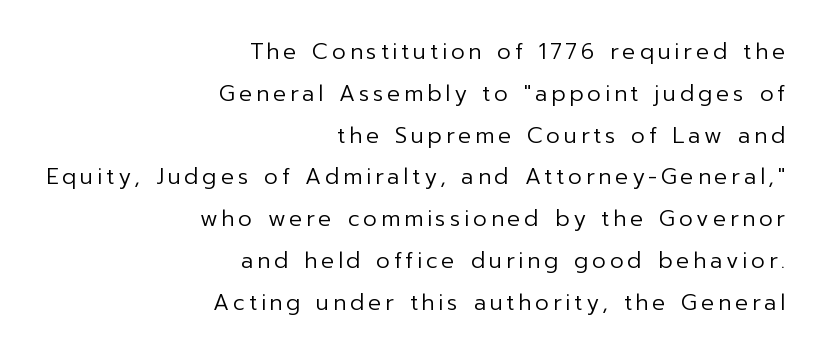
The image shows 22 px text type, upright; set right-aligned, loose line spacing (1.9x), not underlined.
